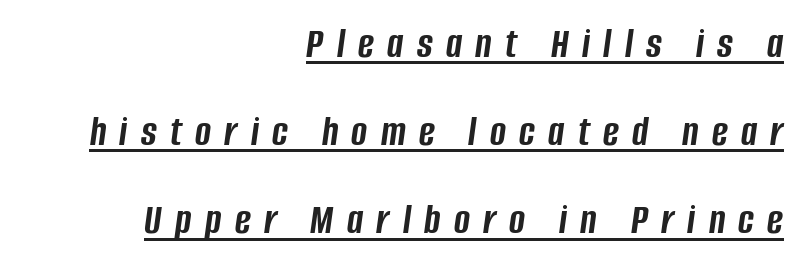
{"italic": "yes", "lean": "right", "slant_degrees": 8, "bold": "yes", "weight": "semibold", "width": "condensed", "stroke_contrast": "low", "x_height": "large", "monospaced": "no", "underline": "yes", "align": "right", "line_spacing": "loose", "line_spacing_ratio": 2.05, "letter_spacing": "wide", "letter_spacing_em": 0.31, "glyph_px": 43}
